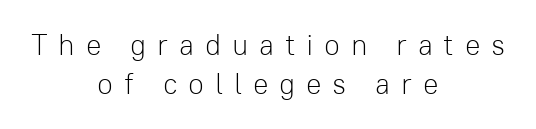
The image shows 29 px light sans-serif type, upright; set centered, normal line spacing (1.36x), unusually wide letter spacing (+0.37 em), not underlined; low stroke contrast and a medium x-height.
